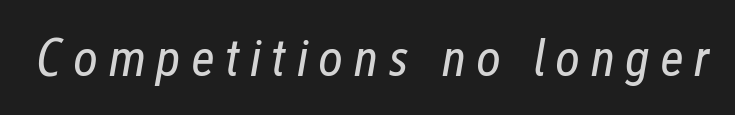
Q: Is the text bold? A: No.
Q: Is the text italic (slanted)? A: Yes, it leans right by about 12 degrees.
Q: Is the text underlined? A: No.
Q: Width (condensed, normal, or wide)? A: Condensed.
Q: Stroke contrast? A: Low.
Q: x-height? A: Medium.
Q: Monospaced? A: No.
